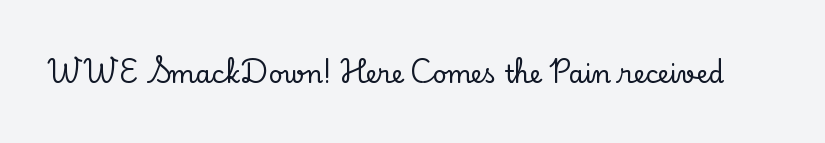
The image shows 25 px text type, upright; set normal letter spacing, not underlined.
